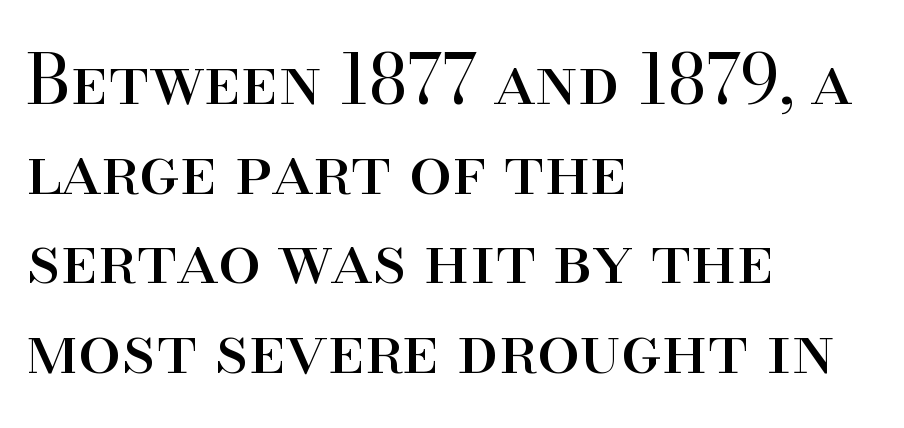
The image shows 69 px regular-weight serif type, upright; set left-aligned, normal line spacing (1.3x), normal letter spacing, not underlined; high stroke contrast and a small x-height.
